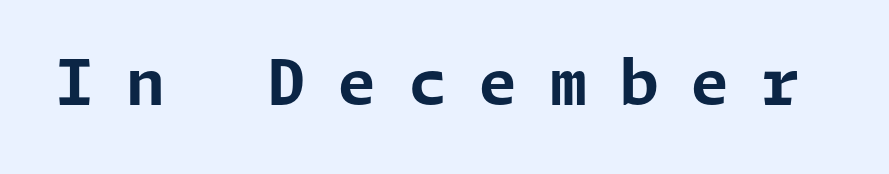
The image shows 63 px bold sans-serif type, upright; set unusually wide letter spacing (+0.5 em), not underlined; low stroke contrast and a medium x-height.
